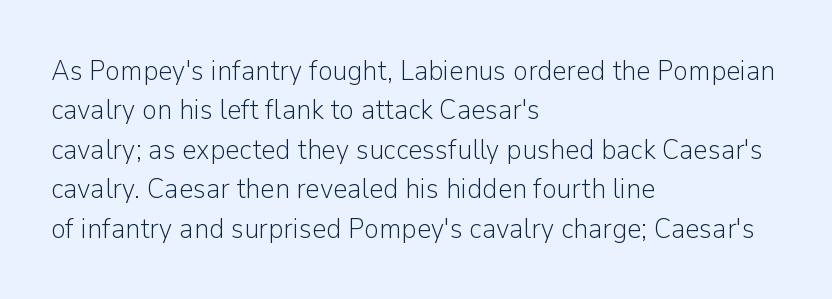
Q: Is the text bold? A: No.
Q: Is the text italic (slanted)? A: No, it is upright.
Q: Is the typeface a serif or a sans-serif typeface? A: Sans-serif.
Q: Is the text underlined? A: No.
Q: How is the paragraph aligned? A: Left-aligned.
Q: Is the spacing between letters normal or unusually wide? A: Normal.
Q: Is the spacing between lines tight, normal or loose? A: Normal.
Q: Width (condensed, normal, or wide)? A: Normal.
Q: Stroke contrast? A: Low.
Q: x-height? A: Medium.
Q: Monospaced? A: No.
